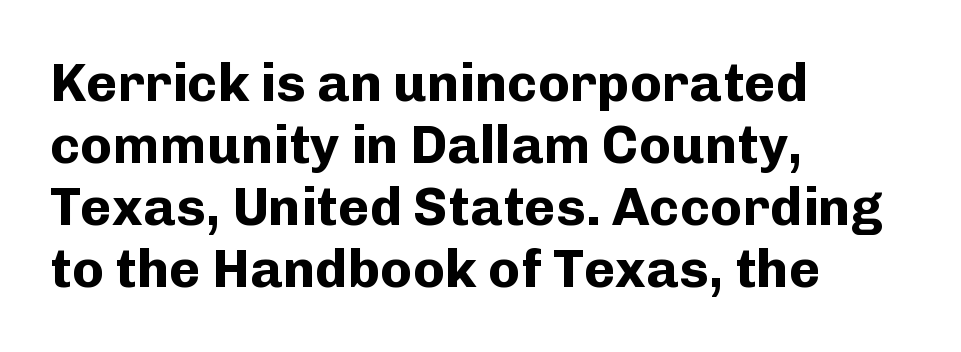
Q: Is the text bold? A: Yes.
Q: Is the text italic (slanted)? A: No, it is upright.
Q: Is the typeface a serif or a sans-serif typeface? A: Sans-serif.
Q: Is the text underlined? A: No.
Q: How is the paragraph aligned? A: Left-aligned.
Q: Is the spacing between letters normal or unusually wide? A: Normal.
Q: Is the spacing between lines tight, normal or loose? A: Tight.
Q: Width (condensed, normal, or wide)? A: Normal.
Q: Stroke contrast? A: Low.
Q: x-height? A: Medium.
Q: Monospaced? A: No.
